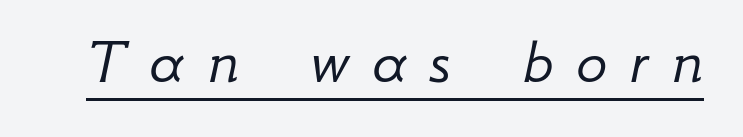
Q: Is the text bold? A: No.
Q: Is the text italic (slanted)? A: Yes, it leans right by about 12 degrees.
Q: Is the text underlined? A: Yes.
Q: Is the spacing between letters normal or unusually wide? A: Unusually wide.
Q: Width (condensed, normal, or wide)? A: Normal.
Q: Stroke contrast? A: Low.
Q: x-height? A: Small.
Q: Monospaced? A: No.
